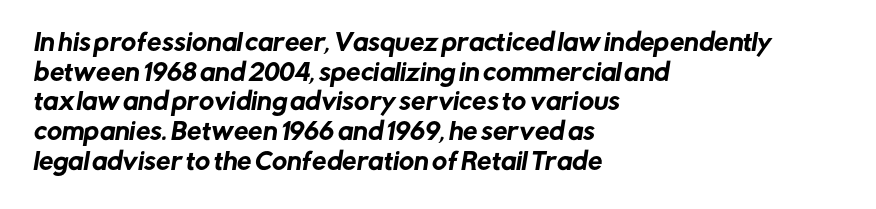
The image shows 23 px text type; set left-aligned, normal line spacing (1.29x), normal letter spacing, not underlined.
